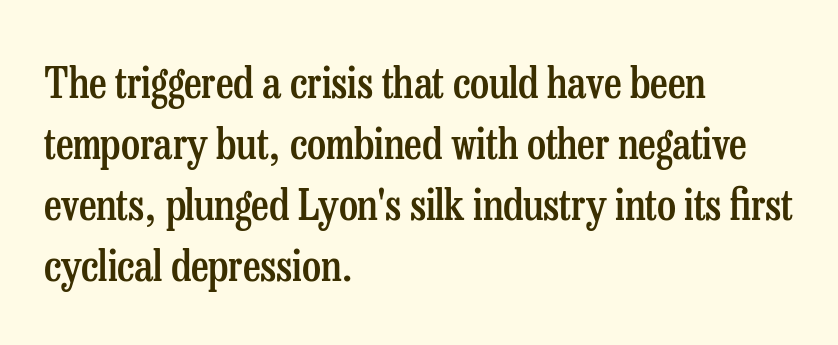
{"serif": "yes", "italic": "no", "bold": "semi", "weight": "semibold", "width": "condensed", "stroke_contrast": "low", "x_height": "medium", "monospaced": "no", "underline": "no", "align": "left", "line_spacing": "normal", "line_spacing_ratio": 1.42, "letter_spacing": "normal", "letter_spacing_em": 0.0, "glyph_px": 43}
